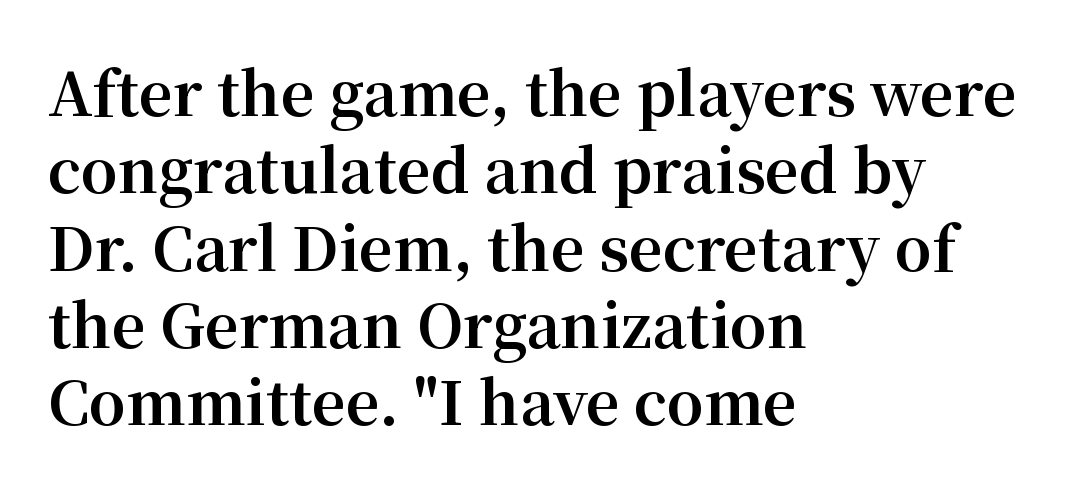
The image shows 59 px bold serif type, upright; set left-aligned, normal line spacing (1.31x), normal letter spacing, not underlined; medium stroke contrast and a medium x-height.
